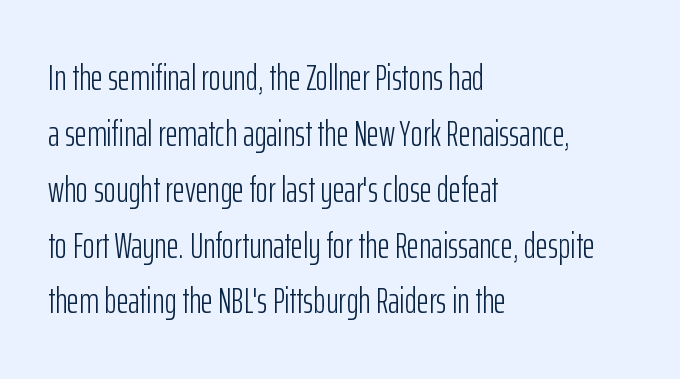
{"serif": "no", "italic": "no", "bold": "no", "weight": "light", "width": "condensed", "stroke_contrast": "low", "x_height": "medium", "monospaced": "no", "underline": "no", "align": "left", "line_spacing": "normal", "line_spacing_ratio": 1.51, "letter_spacing": "normal", "letter_spacing_em": 0.0, "glyph_px": 37}
